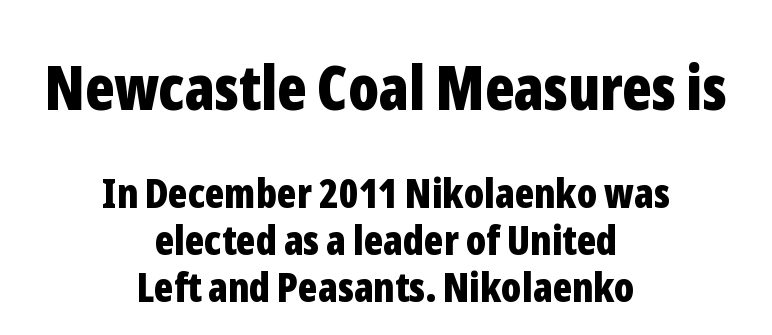
{"serif": "no", "italic": "no", "bold": "yes", "weight": "bold", "width": "condensed", "stroke_contrast": "low", "x_height": "medium", "monospaced": "no", "underline": "no", "align": "center", "line_spacing": "tight", "line_spacing_ratio": 1.15, "letter_spacing": "normal", "letter_spacing_em": 0.0, "larger_block": "first", "size_ratio": 1.51, "glyph_px": 62}
